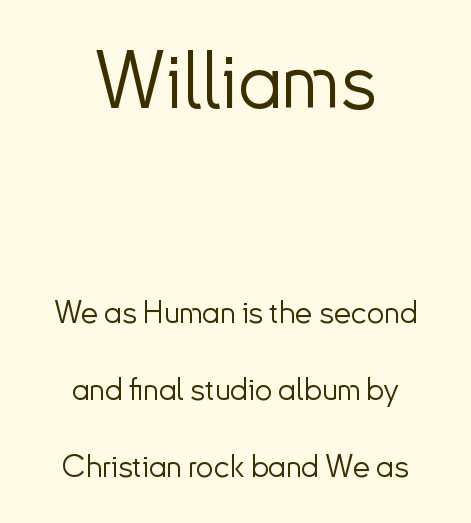
The image shows 78 px light sans-serif type, upright; set centered, loose line spacing (2.48x), normal letter spacing, not underlined; the first (top) block is 2.52x larger; low stroke contrast and a small x-height.
